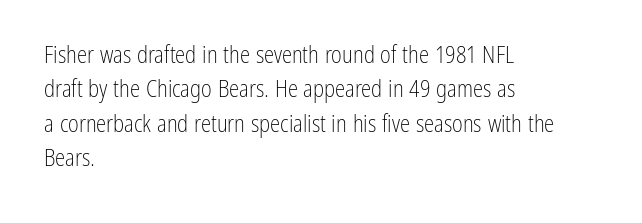
The image shows 23 px text type, upright; set left-aligned, normal line spacing (1.49x), normal letter spacing, not underlined.
